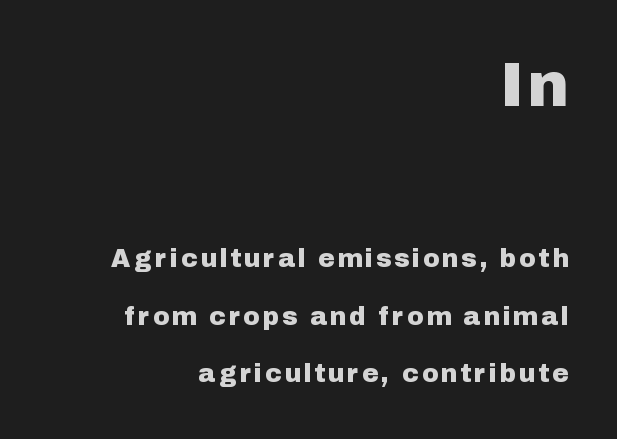
The image shows 63 px sans-serif type, upright; set right-aligned, loose line spacing (2.3x), not underlined; the first (top) block is 2.52x larger; low stroke contrast and a medium x-height.
